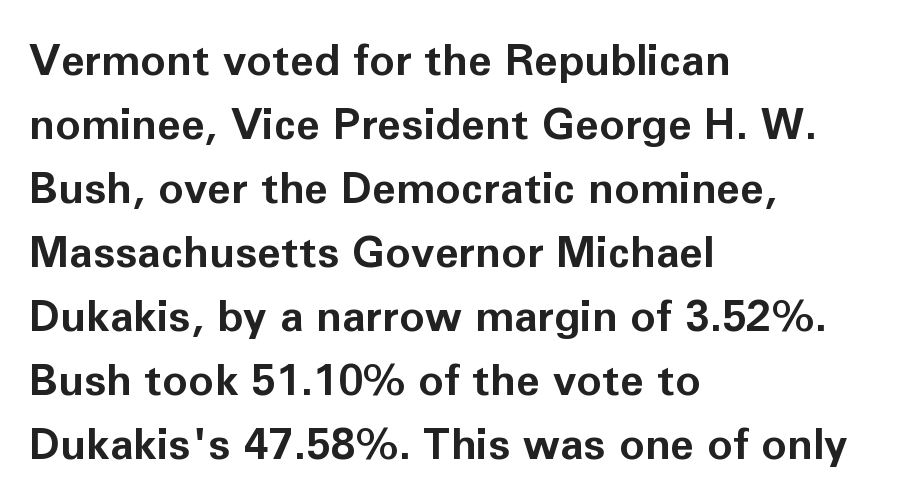
The image shows 43 px bold sans-serif type, upright; set left-aligned, normal line spacing (1.49x), normal letter spacing, not underlined; low stroke contrast and a medium x-height.
